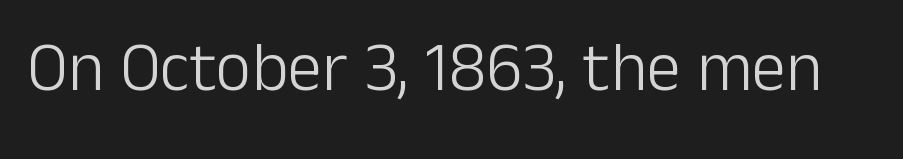
{"serif": "no", "italic": "no", "bold": "no", "weight": "light", "width": "normal", "stroke_contrast": "low", "x_height": "medium", "monospaced": "no", "underline": "no", "letter_spacing": "normal", "letter_spacing_em": 0.0, "glyph_px": 69}
